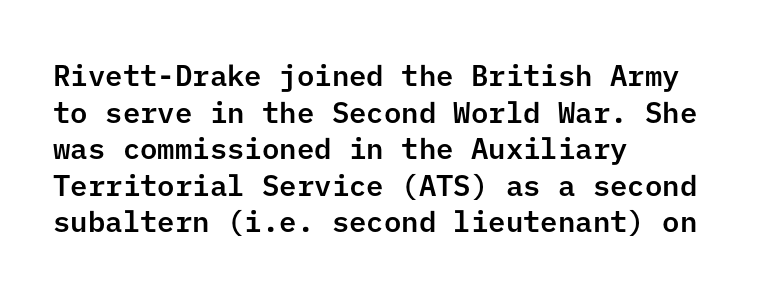
Q: Is the text italic (slanted)? A: No, it is upright.
Q: Is the typeface a serif or a sans-serif typeface? A: Sans-serif.
Q: Is the text underlined? A: No.
Q: How is the paragraph aligned? A: Left-aligned.
Q: Is the spacing between letters normal or unusually wide? A: Normal.
Q: Is the spacing between lines tight, normal or loose? A: Normal.
Q: Width (condensed, normal, or wide)? A: Normal.
Q: Stroke contrast? A: Low.
Q: x-height? A: Medium.
